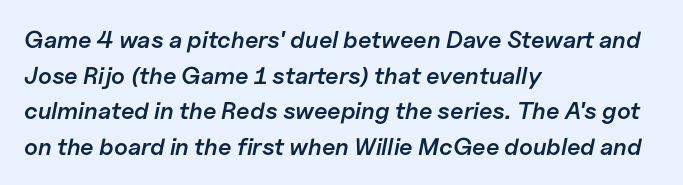
{"italic": "yes", "lean": "right", "slant_degrees": 11, "bold": "semi", "underline": "no", "align": "left", "line_spacing": "normal", "line_spacing_ratio": 1.48, "letter_spacing": "normal", "letter_spacing_em": 0.0, "glyph_px": 24}
